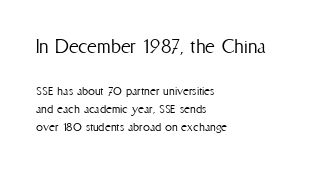
The image shows 23 px text type, upright; set left-aligned, normal line spacing (1.29x), normal letter spacing, not underlined; the first (top) block is 1.64x larger.
